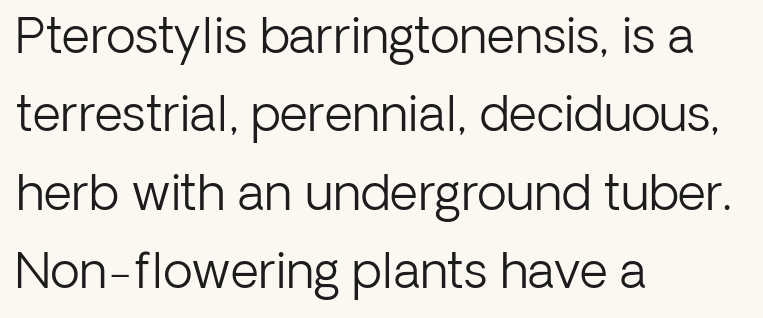
{"serif": "no", "italic": "no", "bold": "no", "weight": "light", "width": "normal", "stroke_contrast": "low", "x_height": "medium", "monospaced": "no", "underline": "no", "align": "left", "line_spacing": "normal", "line_spacing_ratio": 1.6, "letter_spacing": "normal", "letter_spacing_em": 0.0, "glyph_px": 49}
